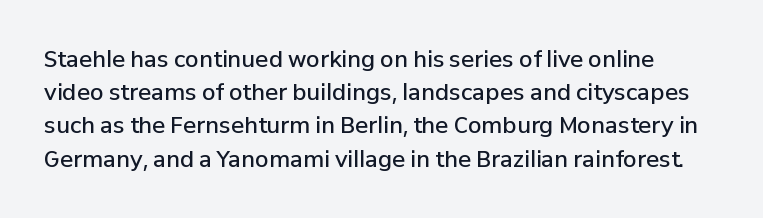
The image shows 22 px text type, upright; set normal line spacing (1.51x), normal letter spacing, not underlined.
